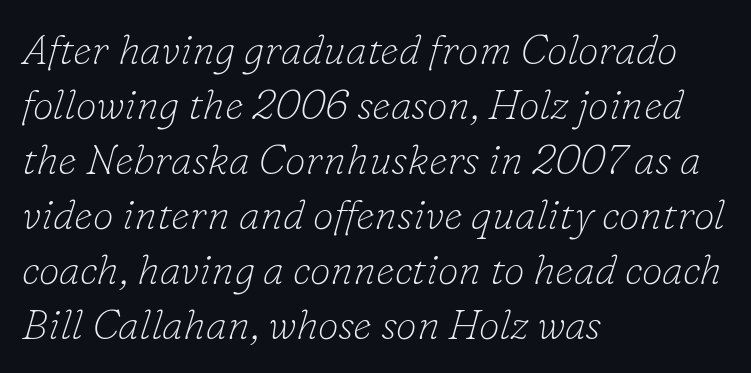
{"serif": "yes", "italic": "yes", "lean": "right", "slant_degrees": 16, "bold": "no", "weight": "thin", "width": "normal", "stroke_contrast": "low", "x_height": "small", "monospaced": "no", "underline": "no", "align": "left", "line_spacing": "normal", "line_spacing_ratio": 1.31, "letter_spacing": "normal", "letter_spacing_em": 0.0, "glyph_px": 42}
